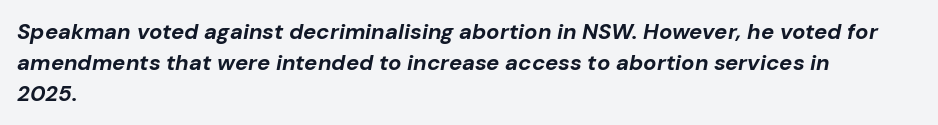
Characters are canted at an angle relative to the baseline's perpendicular. Each line starts at the same left margin while the right side varies. Type without underlining. Nothing unusual about the tracking: characters are spaced as the font intends.
